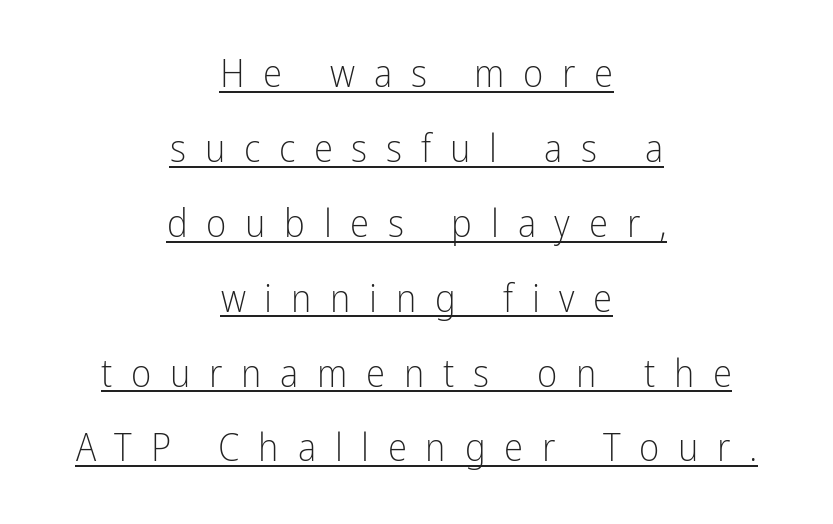
{"serif": "no", "italic": "no", "bold": "no", "weight": "light", "width": "condensed", "stroke_contrast": "low", "x_height": "medium", "monospaced": "no", "underline": "yes", "align": "center", "line_spacing": "loose", "line_spacing_ratio": 1.92, "letter_spacing": "wide", "letter_spacing_em": 0.48, "glyph_px": 39}
